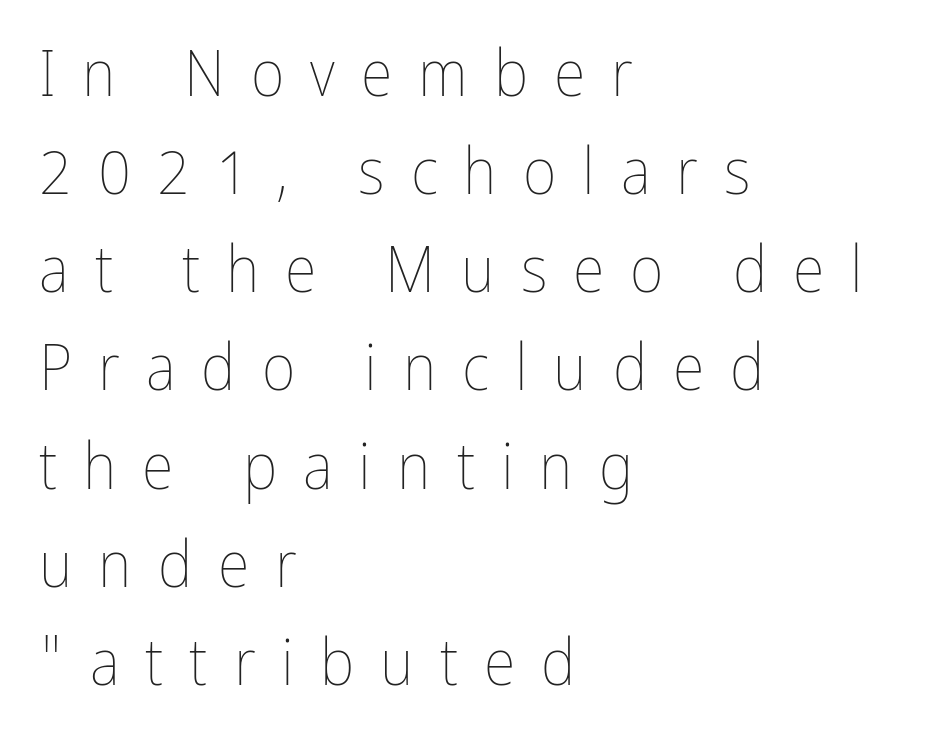
{"italic": "no", "bold": "no", "weight": "thin", "width": "condensed", "stroke_contrast": "low", "x_height": "medium", "monospaced": "no", "underline": "no", "align": "left", "line_spacing": "normal", "line_spacing_ratio": 1.51, "letter_spacing": "wide", "letter_spacing_em": 0.4, "glyph_px": 65}
